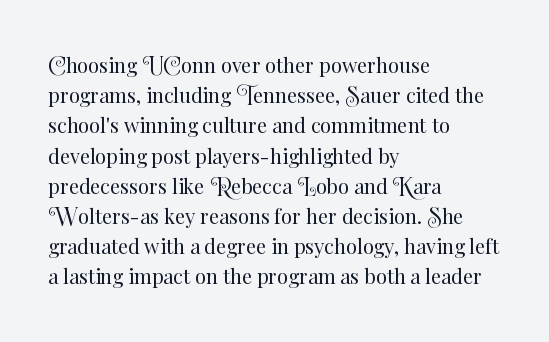
{"italic": "no", "bold": "no", "underline": "no", "align": "left", "line_spacing": "normal", "line_spacing_ratio": 1.51, "letter_spacing": "normal", "letter_spacing_em": 0.0, "glyph_px": 20}
